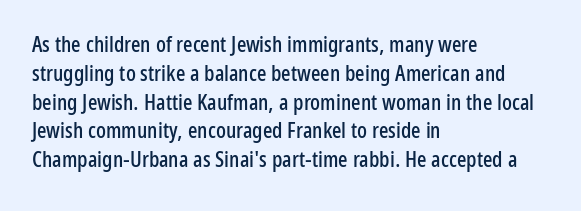
Q: Is the text italic (slanted)? A: No, it is upright.
Q: Is the text underlined? A: No.
Q: How is the paragraph aligned? A: Left-aligned.
Q: Is the spacing between letters normal or unusually wide? A: Normal.
Q: Is the spacing between lines tight, normal or loose? A: Normal.
